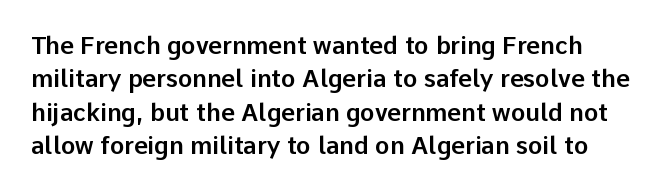
Q: Is the text italic (slanted)? A: No, it is upright.
Q: Is the text underlined? A: No.
Q: Is the spacing between letters normal or unusually wide? A: Normal.
Q: Is the spacing between lines tight, normal or loose? A: Normal.
